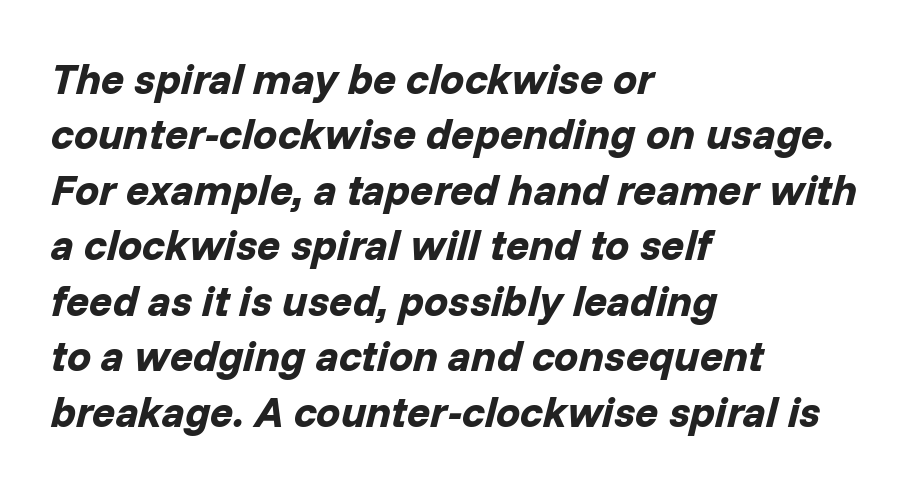
Do the characters align in a grid? No, the font is proportional. If you drew a ruler down the left edge, every line would touch it. Each glyph is drawn with heavy, bold strokes. These lines keep a tight, regular rhythm from letter to letter.
